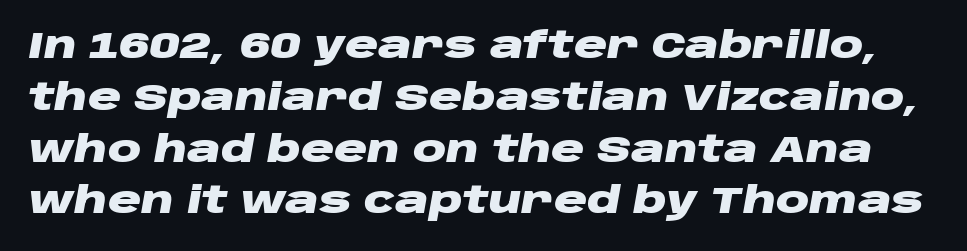
{"italic": "yes", "lean": "right", "slant_degrees": 10, "bold": "yes", "weight": "heavy", "width": "wide", "stroke_contrast": "low", "x_height": "large", "monospaced": "no", "underline": "no", "line_spacing": "normal", "line_spacing_ratio": 1.4, "letter_spacing": "normal", "letter_spacing_em": 0.0, "glyph_px": 37}
